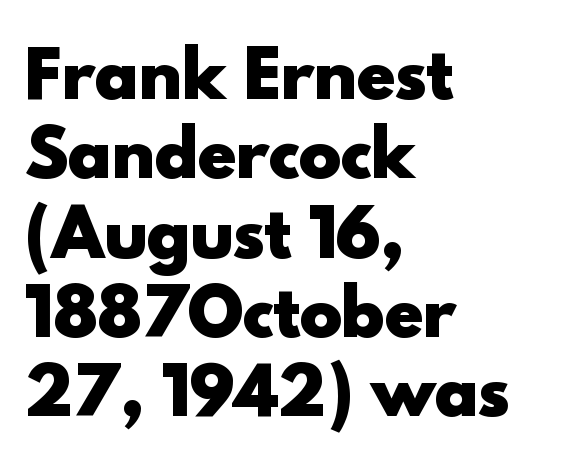
Set as a true bold cut, around the 700 mark. This rendering leaves character spacing at its baseline value. Casual observation: everything's shoved over to the left. This is the regular roman posture of the typeface. Here the designer chose a conventional face with non-uniform glyph widths.
